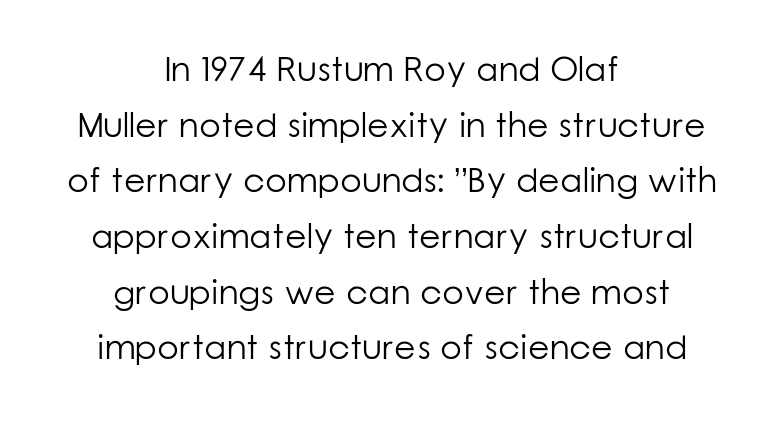
The passage shown stacks its lines at a standard gap. Glyph-to-glyph distance matches everyday printed text. The letters carry no serifs — their stems end cleanly without finishing strokes. Descenders hang freely into open space.
